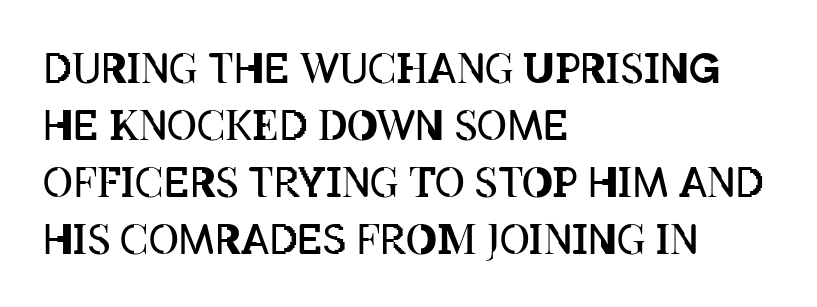
Q: Is the text bold? A: No.
Q: Is the text italic (slanted)? A: No, it is upright.
Q: Is the text underlined? A: No.
Q: How is the paragraph aligned? A: Left-aligned.
Q: Is the spacing between letters normal or unusually wide? A: Normal.
Q: Is the spacing between lines tight, normal or loose? A: Normal.
Q: Width (condensed, normal, or wide)? A: Condensed.
Q: Stroke contrast? A: Low.
Q: x-height? A: Large.
Q: Monospaced? A: No.
